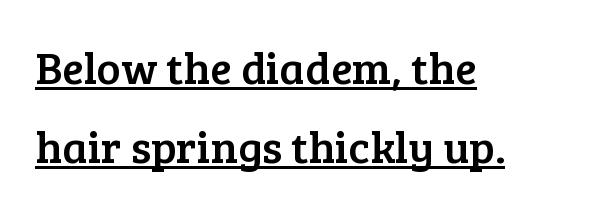
Q: Is the text italic (slanted)? A: No, it is upright.
Q: Is the typeface a serif or a sans-serif typeface? A: Serif.
Q: Is the text underlined? A: Yes.
Q: How is the paragraph aligned? A: Left-aligned.
Q: Is the spacing between letters normal or unusually wide? A: Normal.
Q: Width (condensed, normal, or wide)? A: Normal.
Q: Stroke contrast? A: Low.
Q: x-height? A: Medium.
Q: Monospaced? A: No.
